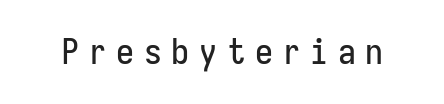
Monospaced: the letters line up in strict vertical columns. Each letter's strokes conclude bluntly, with no projecting serifs. You could only call the tracking loose — the letters float apart. A bare baseline throughout the passage.
